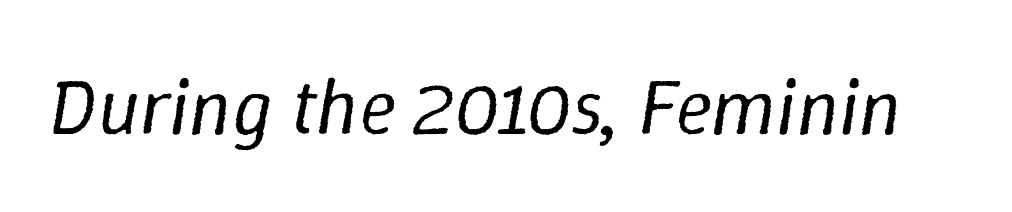
{"italic": "yes", "lean": "right", "slant_degrees": 9, "bold": "no", "weight": "regular", "width": "normal", "stroke_contrast": "low", "x_height": "medium", "monospaced": "no", "underline": "no", "letter_spacing": "normal", "letter_spacing_em": 0.0, "glyph_px": 79}
